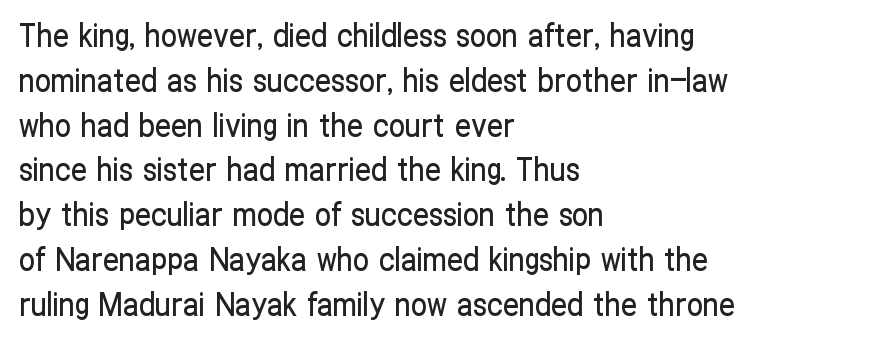
The image shows 32 px condensed sans-serif type, upright; set left-aligned, normal line spacing (1.4x), normal letter spacing, not underlined; low stroke contrast and a medium x-height.
